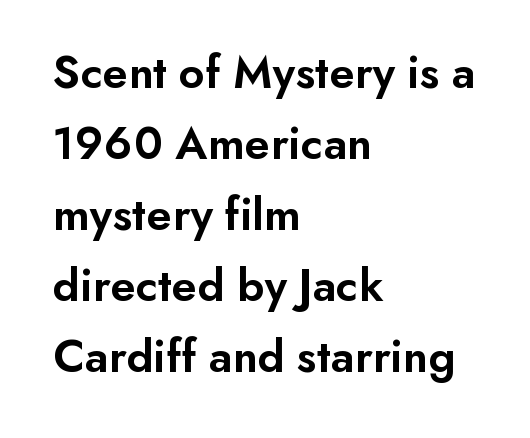
{"serif": "no", "italic": "no", "bold": "semi", "weight": "semibold", "width": "normal", "stroke_contrast": "low", "x_height": "small", "monospaced": "no", "underline": "no", "align": "left", "line_spacing": "normal", "line_spacing_ratio": 1.48, "letter_spacing": "normal", "letter_spacing_em": 0.0, "glyph_px": 48}
